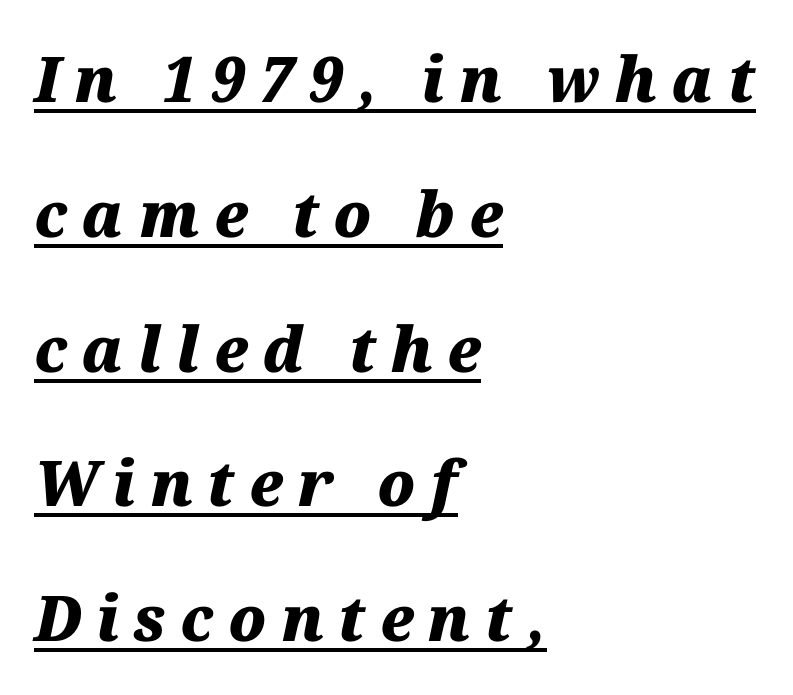
The image shows 63 px heavy type, italic (leaning right); set left-aligned, loose line spacing (2.14x), unusually wide letter spacing (+0.23 em), underlined; medium stroke contrast and a medium x-height.
